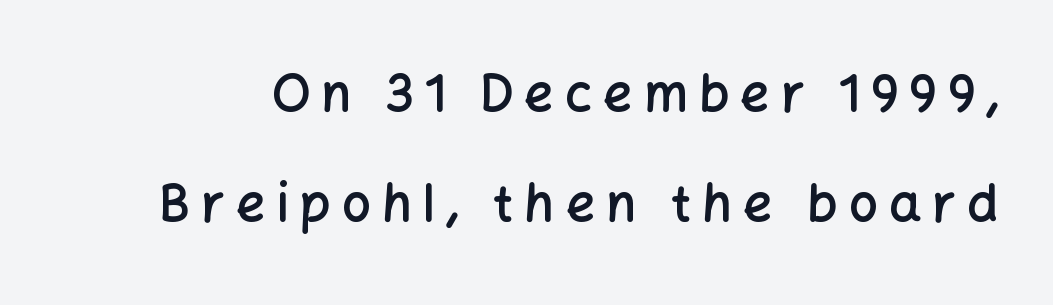
Q: Is the text bold? A: Semi-bold.
Q: Is the text italic (slanted)? A: No, it is upright.
Q: Is the typeface a serif or a sans-serif typeface? A: Sans-serif.
Q: Is the text underlined? A: No.
Q: Is the spacing between letters normal or unusually wide? A: Unusually wide.
Q: Is the spacing between lines tight, normal or loose? A: Loose.
Q: Width (condensed, normal, or wide)? A: Normal.
Q: Stroke contrast? A: Low.
Q: x-height? A: Medium.
Q: Monospaced? A: No.
